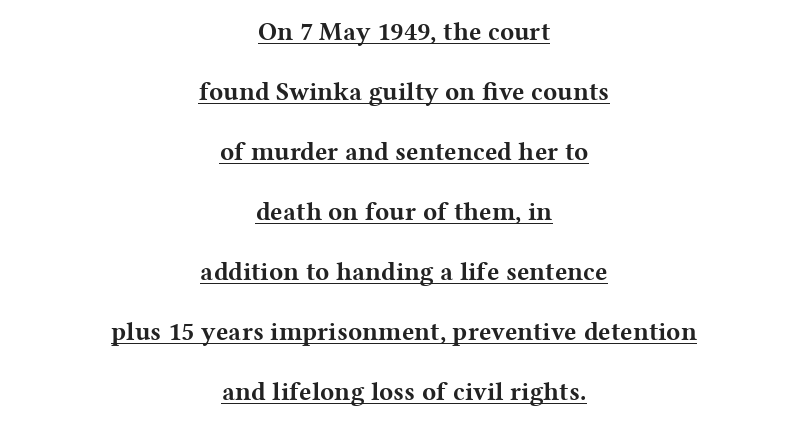
{"italic": "no", "bold": "yes", "underline": "yes", "align": "center", "line_spacing": "loose", "line_spacing_ratio": 2.31, "letter_spacing": "normal", "letter_spacing_em": 0.0, "glyph_px": 26}
